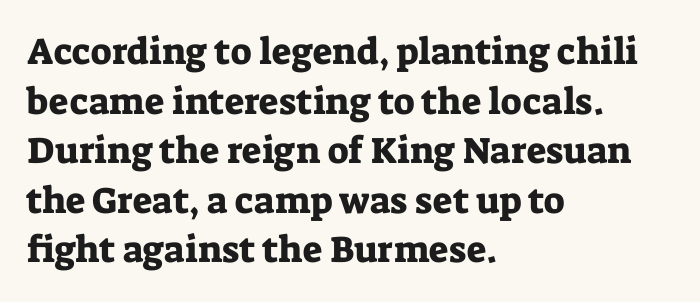
The image shows 37 px serif type, upright; set left-aligned, normal line spacing (1.34x), normal letter spacing, not underlined; low stroke contrast and a medium x-height.
